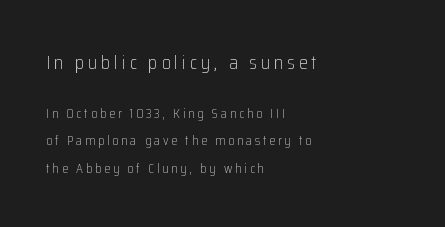
{"italic": "no", "bold": "no", "underline": "no", "align": "left", "line_spacing": "loose", "line_spacing_ratio": 1.98, "letter_spacing": "wide", "letter_spacing_em": 0.2, "larger_block": "first", "size_ratio": 1.43, "glyph_px": 20}
